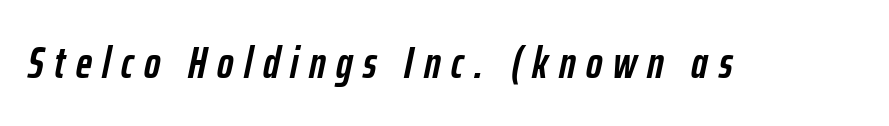
In terms of posture, this sample is oblique. The rendering uses natural spacing where letterforms have individual widths. Pretty heavy lettering here — definitely bold. The foot of each line stays bare and open. The face used here is rendered with a markedly widened letterfit.
